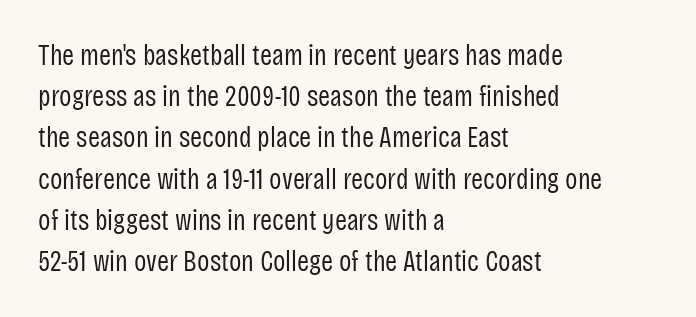
{"serif": "no", "italic": "no", "bold": "no", "weight": "regular", "width": "condensed", "stroke_contrast": "low", "x_height": "large", "monospaced": "no", "underline": "no", "align": "left", "line_spacing": "normal", "line_spacing_ratio": 1.42, "letter_spacing": "normal", "letter_spacing_em": 0.0, "glyph_px": 29}
